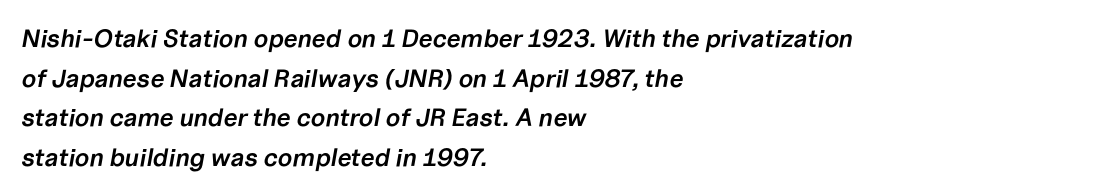
Q: Is the text bold? A: Semi-bold.
Q: Is the text italic (slanted)? A: Yes, it leans right by about 10 degrees.
Q: Is the text underlined? A: No.
Q: How is the paragraph aligned? A: Left-aligned.
Q: Is the spacing between letters normal or unusually wide? A: Normal.
Q: Is the spacing between lines tight, normal or loose? A: Normal.
